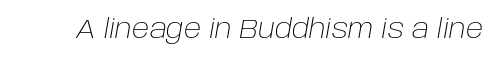
The face used here is rendered with its standard letterfit. The words here are not underlined. Does the lettering tilt? It does — this is italic. The passage shown is not bold in any degree.
